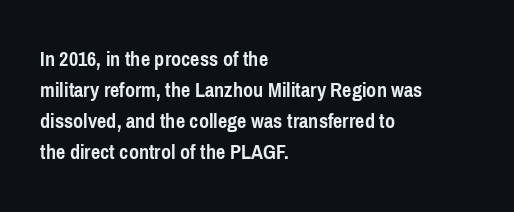
Ordinary non-slanted type is in use. The space between consecutive lines is moderate. The strokes are fattened all the way to bold. No extra tracking has been applied to these lines. Quick note: underline off. The typesetter chose a ragged-right arrangement here.
